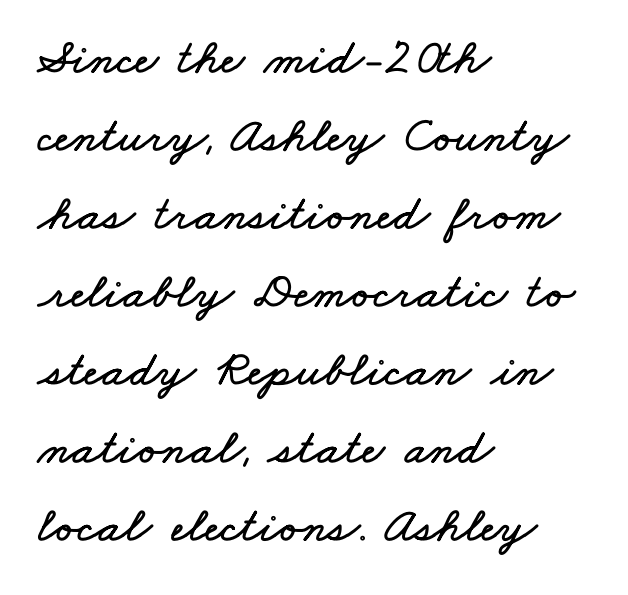
Q: Is the text underlined? A: No.
Q: How is the paragraph aligned? A: Left-aligned.
Q: Is the spacing between letters normal or unusually wide? A: Normal.
Q: Is the spacing between lines tight, normal or loose? A: Normal.
Q: Width (condensed, normal, or wide)? A: Wide.
Q: Stroke contrast? A: Low.
Q: x-height? A: Small.
Q: Monospaced? A: No.
